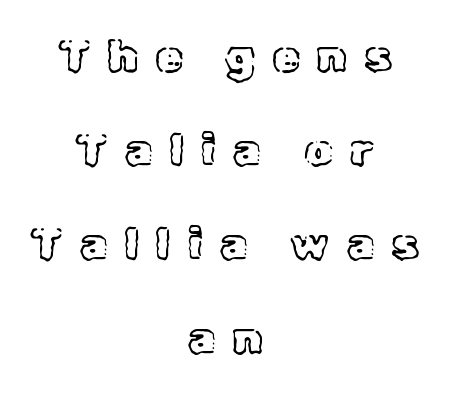
Q: Is the text italic (slanted)? A: No, it is upright.
Q: Is the text underlined? A: No.
Q: How is the paragraph aligned? A: Centered.
Q: Is the spacing between letters normal or unusually wide? A: Unusually wide.
Q: Is the spacing between lines tight, normal or loose? A: Loose.
Q: Width (condensed, normal, or wide)? A: Normal.
Q: x-height? A: Medium.
Q: Monospaced? A: No.
